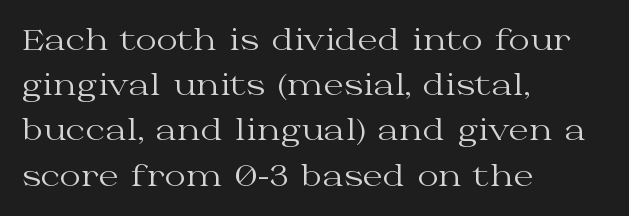
The setting favours the left margin, as ordinary paragraphs usually do. The area under the type is left untouched. The letters stand straight up with perfectly vertical stems. Looks like regular typesetting: each glyph gets only the width it needs. Examine the stroke ends and you'll spot serifs. Evenly set lines give the paragraph a standard silhouette.
